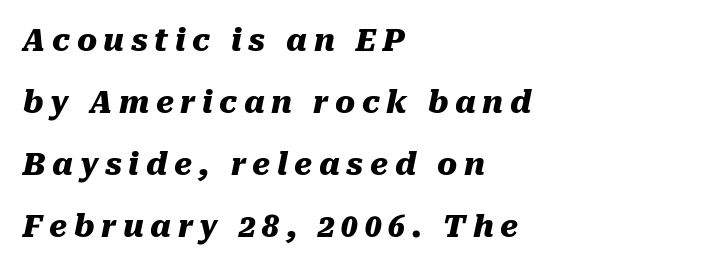
Someone cranked the tracking dial way up on this one. Summary of vertical rhythm: relaxed, with wide interline spacing. You could not count columns in this text — the font is proportionally spaced. Each row of text sits above clean, open space.
